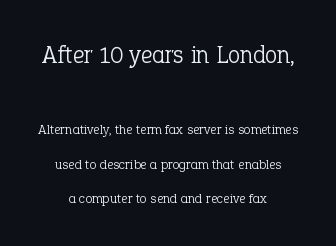
The image shows 25 px text type, upright; set centered, loose line spacing (2.48x), normal letter spacing, not underlined; the first (top) block is 1.79x larger.
